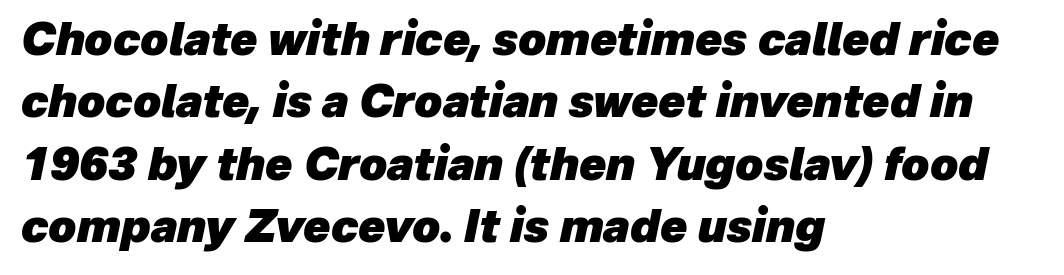
The image shows 44 px heavy type, italic (leaning right); set left-aligned, normal line spacing (1.42x), normal letter spacing, not underlined; low stroke contrast and a medium x-height.
